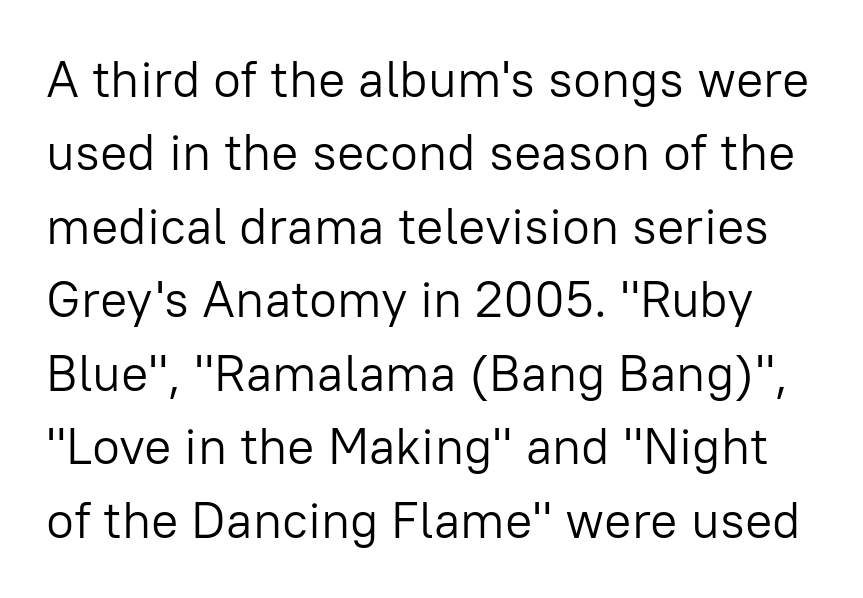
Is there any slant? The stems are plumb. The passage shown is typed in a proportional face where columns would drift. Stems here are at most as thick as an everyday book face. Characters follow at the spacing the type designer built in. Unlike a traditional serif, this face leaves its strokes unadorned. Honestly, the row spacing looks completely unremarkable.
